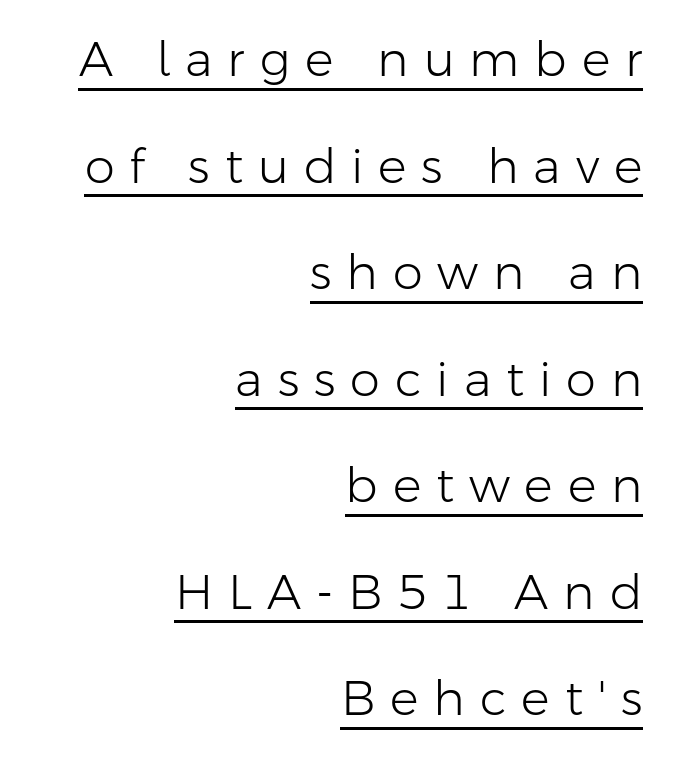
No letter is thick-stroked: the sample isn't bold. The letters stand upright; this is a roman face. Proportional: the letters do not fall into vertical columns. The type is letterspaced generously, with wide tracking. In terms of letterform style, serifs are entirely absent.
